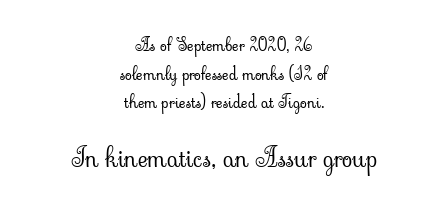
{"italic": "no", "bold": "no", "underline": "no", "align": "center", "line_spacing": "normal", "line_spacing_ratio": 1.59, "letter_spacing": "normal", "letter_spacing_em": 0.0, "larger_block": "second", "size_ratio": 1.5, "glyph_px": 27}
